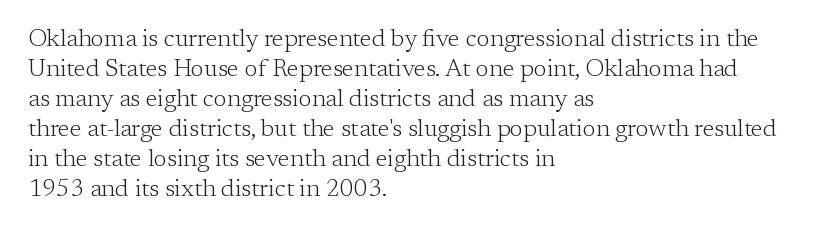
Honestly, there is no underline to notice here at all. The font's upright variant was chosen for this text. Horizontally, the lines are justified to the leading edge only. Bold? No — there's no thickening of the strokes.
